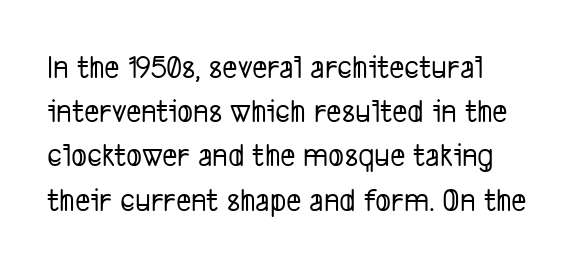
{"serif": "no", "width": "condensed", "stroke_contrast": "low", "x_height": "medium", "monospaced": "no", "underline": "no", "line_spacing": "normal", "line_spacing_ratio": 1.34, "letter_spacing": "normal", "letter_spacing_em": 0.0, "glyph_px": 33}
